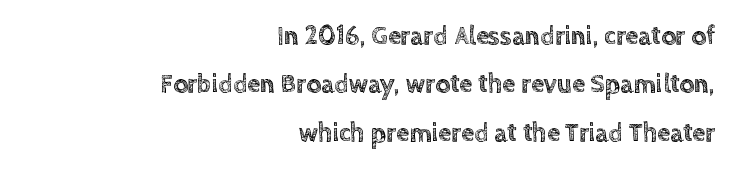
The image shows 26 px text type, upright; set right-aligned, line spacing 1.86x, normal letter spacing, not underlined.
